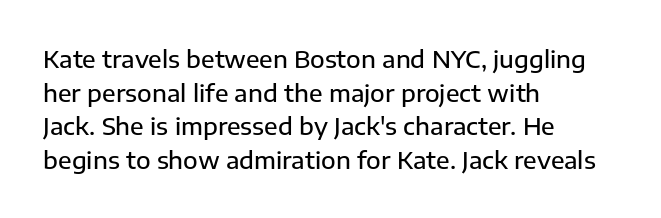
Leading matches the norm, producing a regular column. Every stem runs plumb, perpendicular to the baseline. Underline: absent. In CSS terms this would be text-align: left. Here the glyphs are tracked normally, forming tight word shapes.
